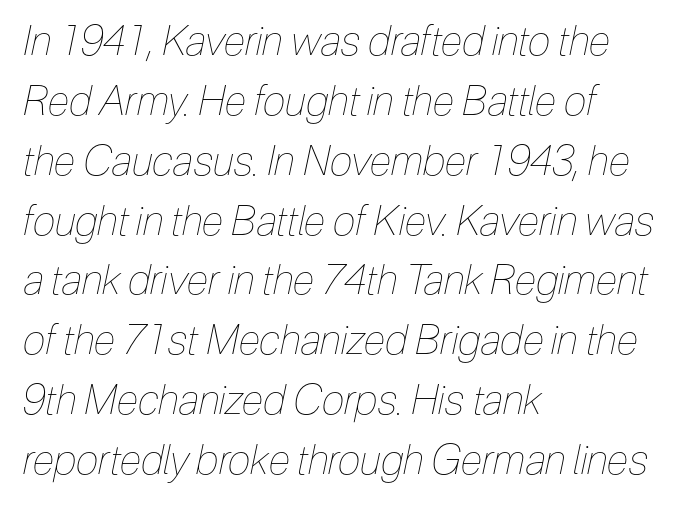
The image shows 41 px thin, condensed type, italic (leaning right); set left-aligned, normal line spacing (1.46x), normal letter spacing, not underlined; low stroke contrast and a medium x-height.
